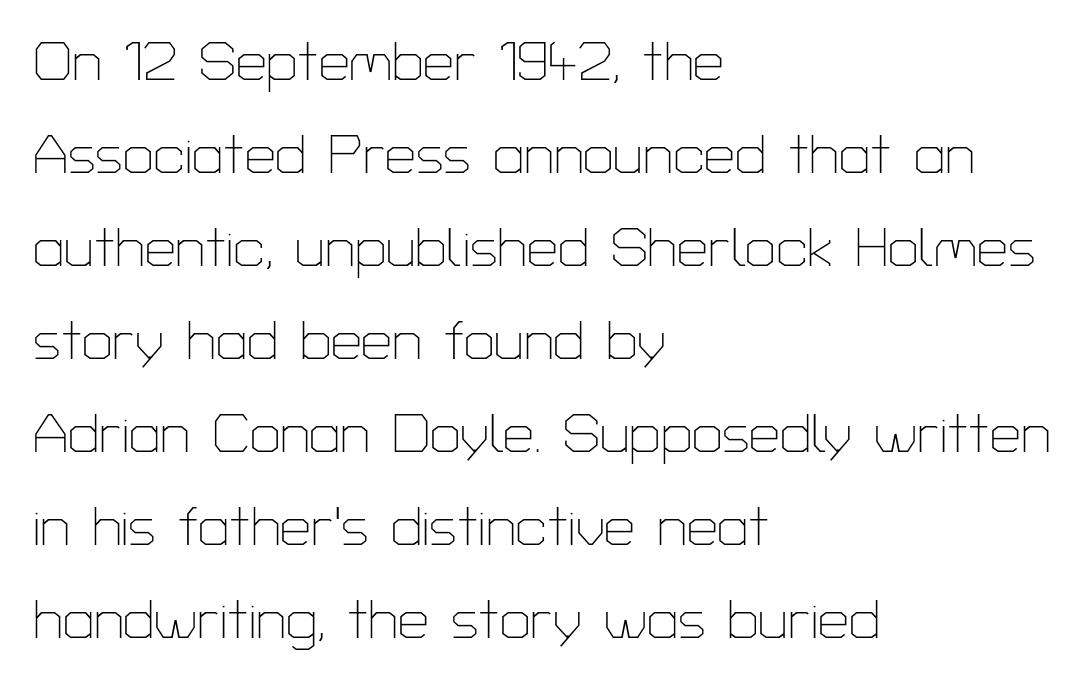
{"serif": "no", "italic": "no", "bold": "no", "weight": "thin", "width": "normal", "stroke_contrast": "low", "x_height": "medium", "monospaced": "no", "underline": "no", "align": "left", "line_spacing": "normal", "line_spacing_ratio": 1.69, "letter_spacing": "normal", "letter_spacing_em": 0.0, "glyph_px": 55}
